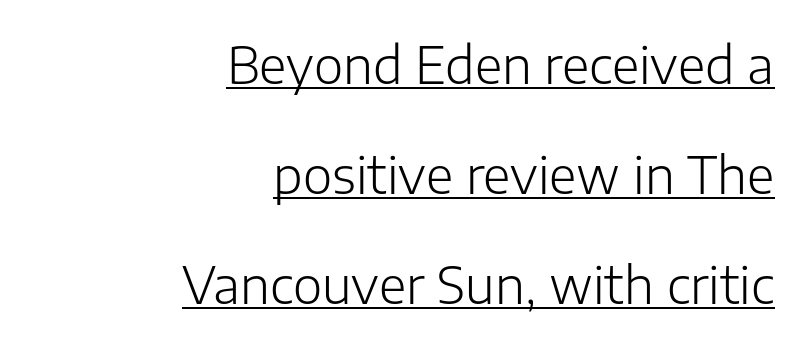
Q: Is the text bold? A: No.
Q: Is the text italic (slanted)? A: No, it is upright.
Q: Is the typeface a serif or a sans-serif typeface? A: Sans-serif.
Q: Is the text underlined? A: Yes.
Q: How is the paragraph aligned? A: Right-aligned.
Q: Is the spacing between letters normal or unusually wide? A: Normal.
Q: Is the spacing between lines tight, normal or loose? A: Loose.
Q: Width (condensed, normal, or wide)? A: Normal.
Q: Stroke contrast? A: Low.
Q: x-height? A: Medium.
Q: Monospaced? A: No.
